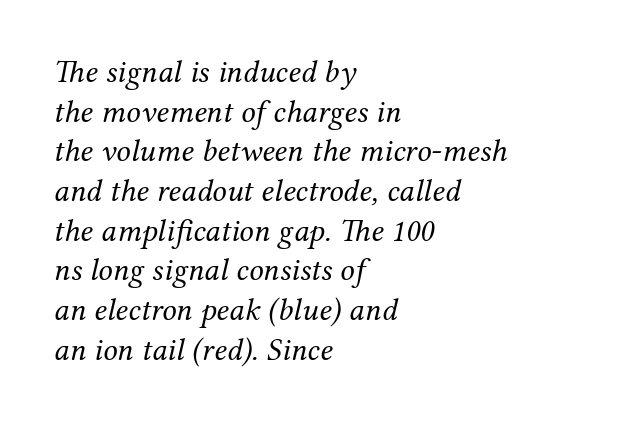
Clear beneath every line of the passage. Proportional: the letters do not fall into vertical columns. Is the stroke heavy? The answer is a plain regular-or-lighter. The type family on display is of the serif kind. This sample is left-justified, so line endings fall wherever the words run out.
